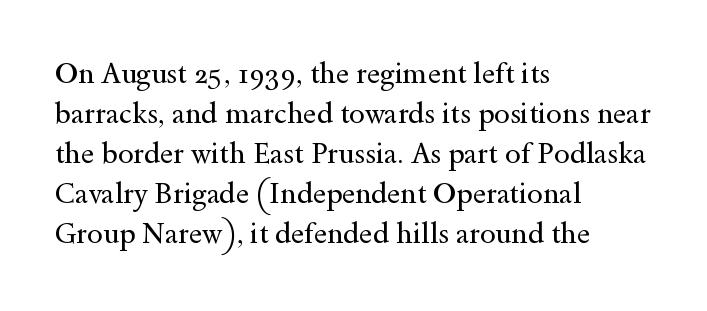
{"serif": "yes", "italic": "no", "bold": "no", "weight": "regular", "width": "wide", "x_height": "small", "monospaced": "no", "underline": "no", "align": "left", "line_spacing": "normal", "line_spacing_ratio": 1.43, "letter_spacing": "normal", "letter_spacing_em": 0.0, "glyph_px": 28}
